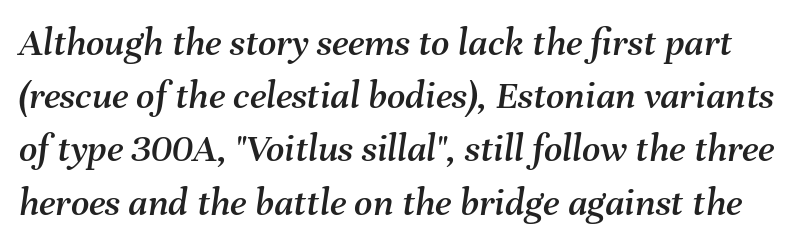
The image shows 40 px text type, italic (leaning right); set normal line spacing (1.33x), normal letter spacing, not underlined; medium stroke contrast and a medium x-height.
